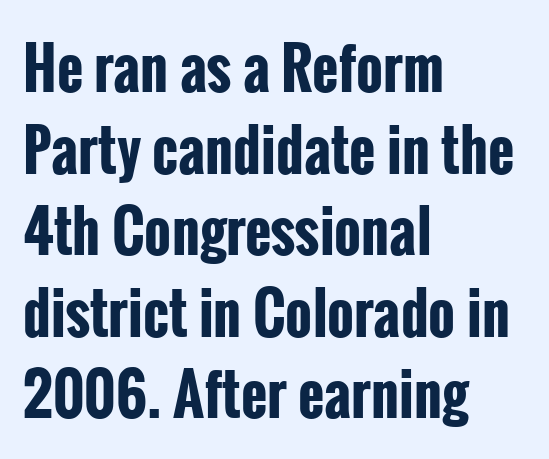
The rendering uses natural spacing where letterforms have individual widths. Students, observe: this is what conventionally led text looks like. Type style note: lacks serifs. The rendering keeps characters at their native spacing.
